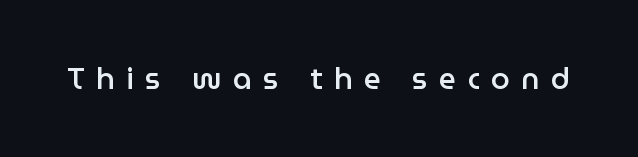
{"serif": "no", "italic": "no", "bold": "semi", "weight": "semibold", "width": "normal", "stroke_contrast": "low", "x_height": "medium", "monospaced": "no", "underline": "no", "letter_spacing": "wide", "letter_spacing_em": 0.38, "glyph_px": 30}
